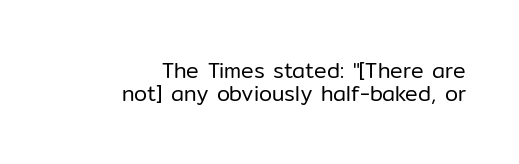
{"italic": "no", "bold": "no", "underline": "no", "align": "right", "line_spacing": "tight", "line_spacing_ratio": 1.1, "letter_spacing": "normal", "letter_spacing_em": 0.0, "glyph_px": 21}
